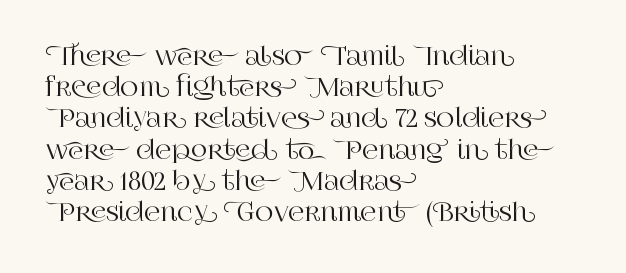
Q: Is the text italic (slanted)? A: No, it is upright.
Q: Is the text underlined? A: No.
Q: How is the paragraph aligned? A: Left-aligned.
Q: Is the spacing between letters normal or unusually wide? A: Normal.
Q: Is the spacing between lines tight, normal or loose? A: Normal.
